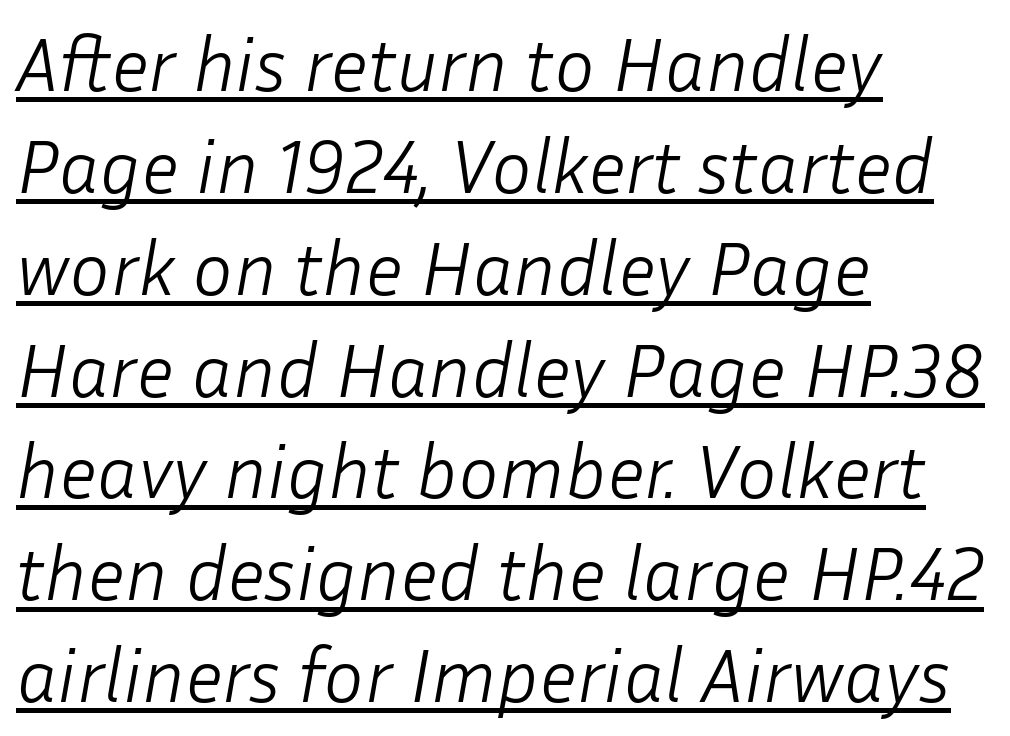
Q: Is the text bold? A: No.
Q: Is the text italic (slanted)? A: Yes, it leans right by about 10 degrees.
Q: Is the text underlined? A: Yes.
Q: How is the paragraph aligned? A: Left-aligned.
Q: Is the spacing between letters normal or unusually wide? A: Normal.
Q: Is the spacing between lines tight, normal or loose? A: Normal.
Q: Width (condensed, normal, or wide)? A: Normal.
Q: Stroke contrast? A: Low.
Q: x-height? A: Medium.
Q: Monospaced? A: No.
